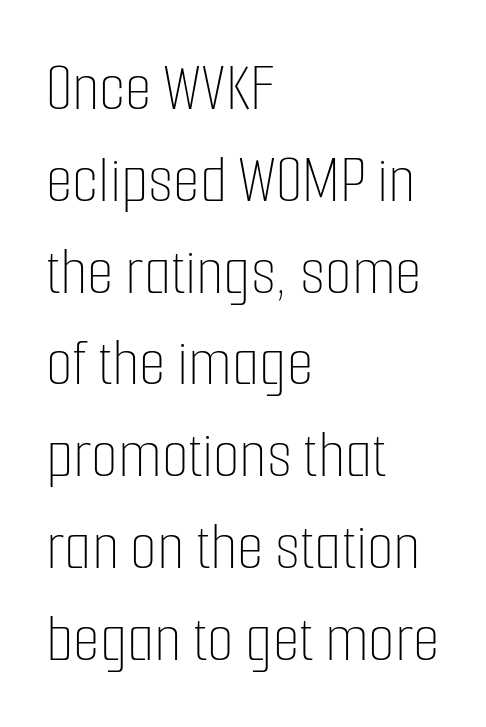
Q: Is the text bold? A: No.
Q: Is the text italic (slanted)? A: No, it is upright.
Q: Is the text underlined? A: No.
Q: How is the paragraph aligned? A: Left-aligned.
Q: Is the spacing between letters normal or unusually wide? A: Normal.
Q: Is the spacing between lines tight, normal or loose? A: Normal.
Q: Width (condensed, normal, or wide)? A: Condensed.
Q: Stroke contrast? A: Low.
Q: x-height? A: Medium.
Q: Monospaced? A: No.
